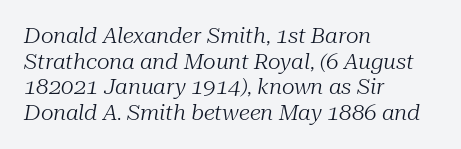
Q: Is the text bold? A: No.
Q: Is the text italic (slanted)? A: Yes, it leans right by about 10 degrees.
Q: Is the text underlined? A: No.
Q: How is the paragraph aligned? A: Left-aligned.
Q: Is the spacing between letters normal or unusually wide? A: Normal.
Q: Is the spacing between lines tight, normal or loose? A: Normal.
